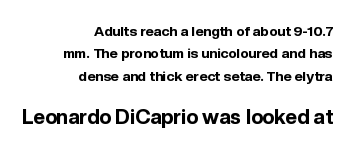
{"italic": "no", "bold": "yes", "underline": "no", "align": "right", "line_spacing": "normal", "line_spacing_ratio": 1.59, "letter_spacing": "normal", "letter_spacing_em": 0.0, "larger_block": "second", "size_ratio": 1.43, "glyph_px": 20}
